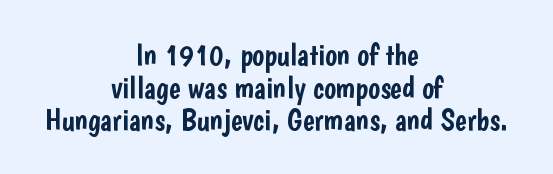
Vertical spacing — tight. Any mark beneath the type? The region is blank. I'd call this a sans setting — the letters go barefoot. Character widths vary here, with narrow letters taking less room than wide ones. Between one letter and the next there's only the usual sliver of space.
